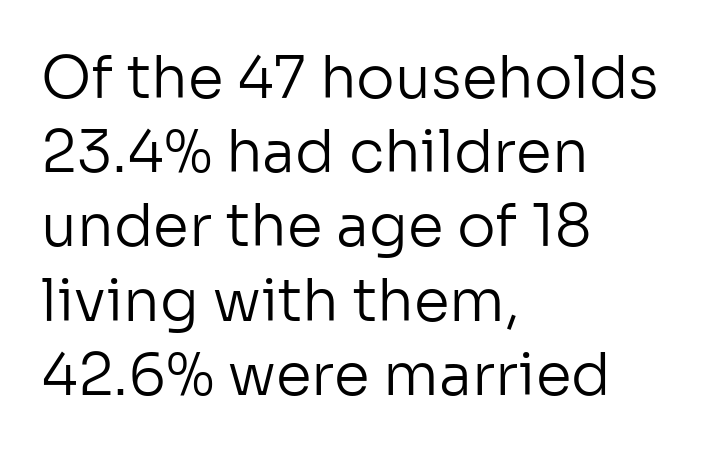
{"serif": "no", "italic": "no", "bold": "no", "weight": "regular", "width": "normal", "stroke_contrast": "low", "x_height": "medium", "monospaced": "no", "underline": "no", "align": "left", "line_spacing": "normal", "line_spacing_ratio": 1.28, "letter_spacing": "normal", "letter_spacing_em": 0.0, "glyph_px": 58}
